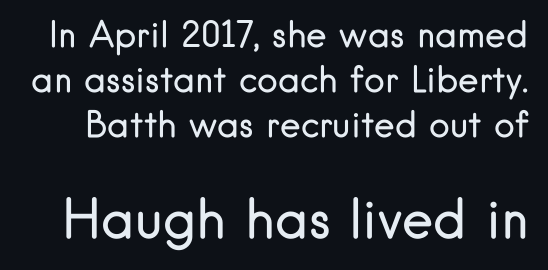
The leading is moderate, giving the passage an even texture. Short note: letters normally spaced. Serifs: no, the terminals of the letterforms are clean. The strokes carry an ordinary text weight at most. If you squint, the bottom block still reads clearly — it's the larger of the two.
